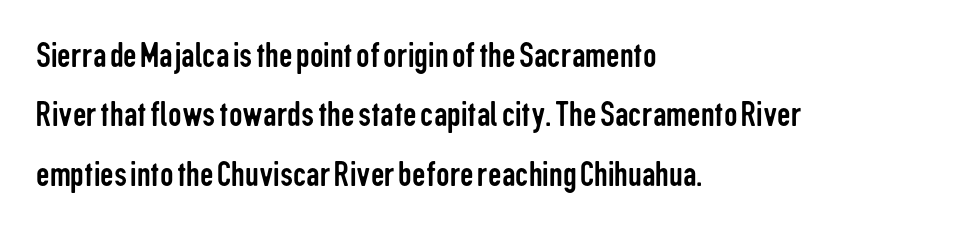
Q: Is the text bold? A: No.
Q: Is the text italic (slanted)? A: No, it is upright.
Q: Is the typeface a serif or a sans-serif typeface? A: Sans-serif.
Q: Is the text underlined? A: No.
Q: How is the paragraph aligned? A: Left-aligned.
Q: Is the spacing between letters normal or unusually wide? A: Normal.
Q: Is the spacing between lines tight, normal or loose? A: Normal.
Q: Width (condensed, normal, or wide)? A: Condensed.
Q: Stroke contrast? A: Low.
Q: x-height? A: Medium.
Q: Monospaced? A: No.
